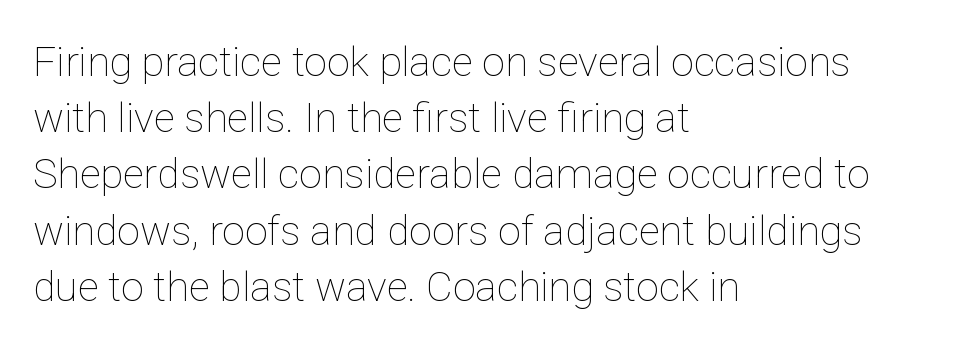
Q: Is the text bold? A: No.
Q: Is the text italic (slanted)? A: No, it is upright.
Q: Is the text underlined? A: No.
Q: How is the paragraph aligned? A: Left-aligned.
Q: Is the spacing between letters normal or unusually wide? A: Normal.
Q: Is the spacing between lines tight, normal or loose? A: Normal.
Q: Width (condensed, normal, or wide)? A: Normal.
Q: Stroke contrast? A: Low.
Q: x-height? A: Medium.
Q: Monospaced? A: No.
